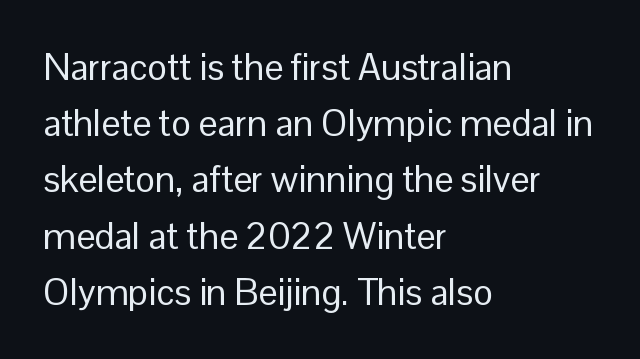
Q: Is the text bold? A: No.
Q: Is the text italic (slanted)? A: No, it is upright.
Q: Is the typeface a serif or a sans-serif typeface? A: Sans-serif.
Q: Is the text underlined? A: No.
Q: How is the paragraph aligned? A: Left-aligned.
Q: Is the spacing between letters normal or unusually wide? A: Normal.
Q: Is the spacing between lines tight, normal or loose? A: Normal.
Q: Width (condensed, normal, or wide)? A: Normal.
Q: Stroke contrast? A: Low.
Q: x-height? A: Medium.
Q: Monospaced? A: No.
